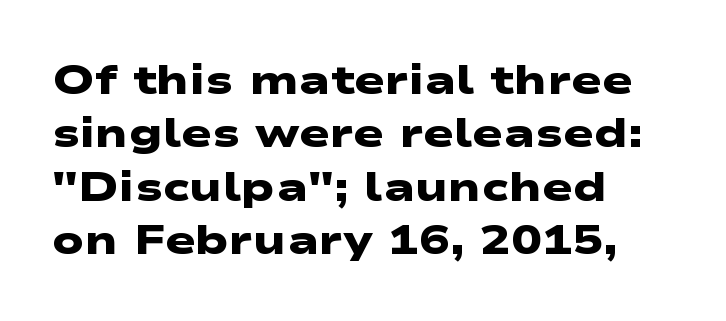
{"serif": "no", "bold": "yes", "weight": "heavy", "width": "wide", "stroke_contrast": "low", "x_height": "medium", "monospaced": "no", "underline": "no", "align": "left", "line_spacing": "normal", "line_spacing_ratio": 1.3, "letter_spacing": "normal", "letter_spacing_em": 0.0, "glyph_px": 41}
